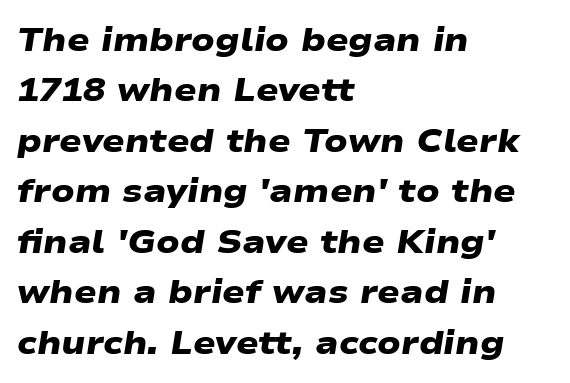
The zone under the glyphs is completely vacant. This sample has the flowing, uneven cadence of proportional lettering. Tracking value appears to be zero — textbook default spacing. These lines stack with their left ends in a neat column. Stroke thickness is high; the sample reads as a true bold.
